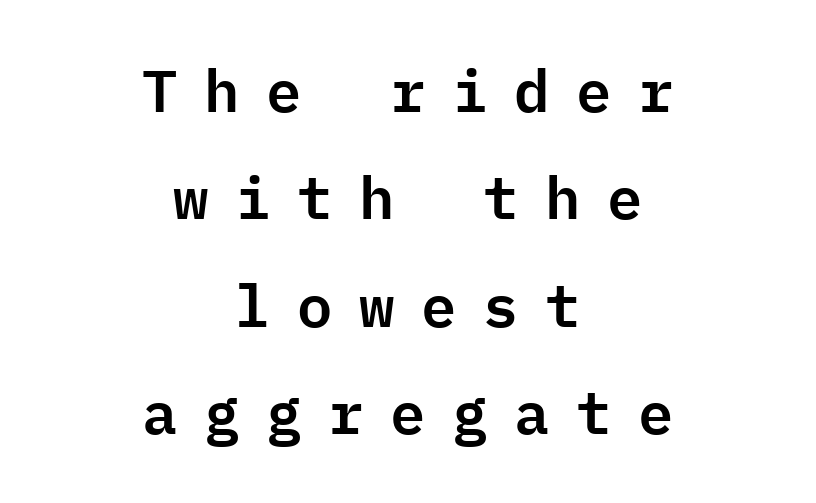
Q: Is the text italic (slanted)? A: No, it is upright.
Q: Is the typeface a serif or a sans-serif typeface? A: Sans-serif.
Q: Is the text underlined? A: No.
Q: How is the paragraph aligned? A: Centered.
Q: Is the spacing between letters normal or unusually wide? A: Unusually wide.
Q: Width (condensed, normal, or wide)? A: Normal.
Q: Stroke contrast? A: Low.
Q: x-height? A: Medium.
Q: Monospaced? A: Yes.
